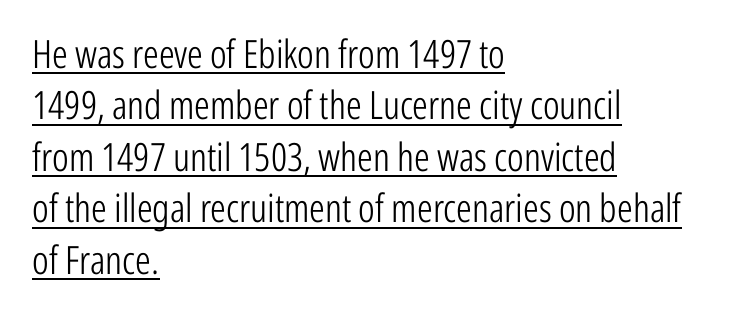
Weight: regular or lighter. Compared with undecorated copy, this sample adds a rule below the words. Each letter keeps its own natural width here, so spacing adapts to shape. Does the type have serifs? No, each stem ends abruptly. No extra tracking has been applied to these lines.
